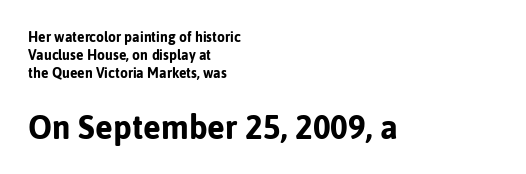
The image shows 33 px bold sans-serif type, upright; set left-aligned, normal line spacing (1.27x), normal letter spacing, not underlined; the second (bottom) block is 2.36x larger; low stroke contrast and a medium x-height.
